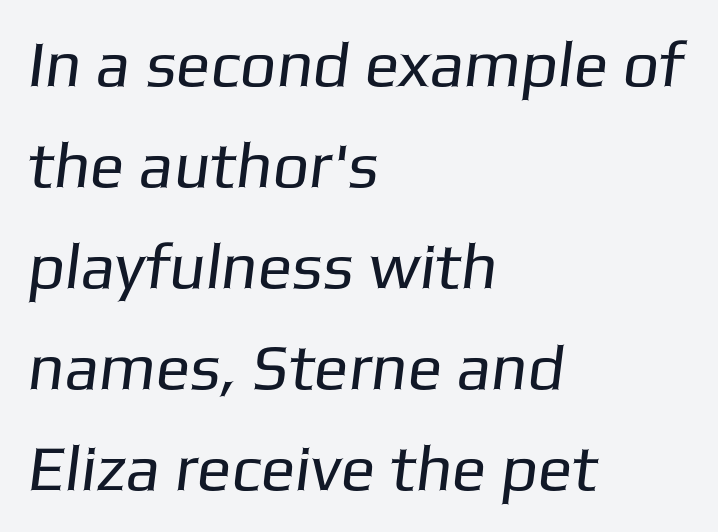
The image shows 64 px regular-weight sans-serif type; set left-aligned, normal line spacing (1.58x), normal letter spacing, not underlined; low stroke contrast and a medium x-height.
